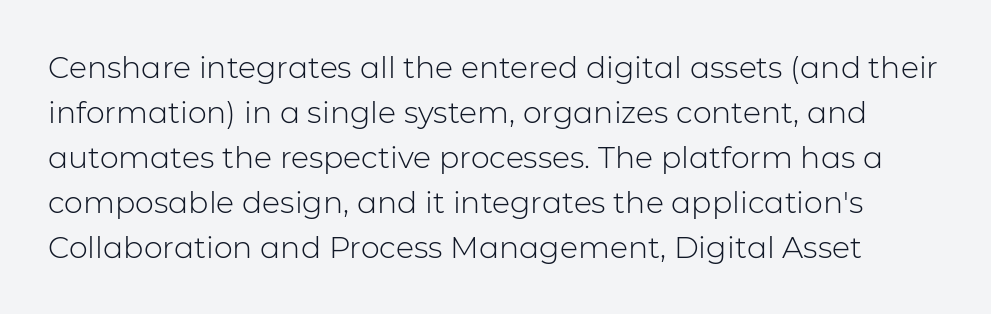
Q: Is the text bold? A: No.
Q: Is the text italic (slanted)? A: No, it is upright.
Q: Is the typeface a serif or a sans-serif typeface? A: Sans-serif.
Q: Is the text underlined? A: No.
Q: Is the spacing between letters normal or unusually wide? A: Normal.
Q: Is the spacing between lines tight, normal or loose? A: Normal.
Q: Width (condensed, normal, or wide)? A: Normal.
Q: Stroke contrast? A: Low.
Q: x-height? A: Medium.
Q: Monospaced? A: No.
